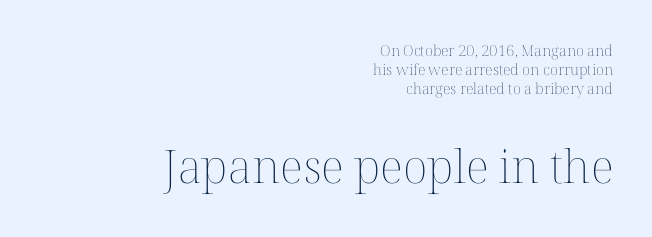
{"italic": "no", "bold": "no", "weight": "thin", "width": "normal", "stroke_contrast": "medium", "x_height": "medium", "monospaced": "no", "underline": "no", "align": "right", "line_spacing": "normal", "line_spacing_ratio": 1.28, "letter_spacing": "normal", "letter_spacing_em": 0.0, "larger_block": "second", "size_ratio": 3.07, "glyph_px": 46}
